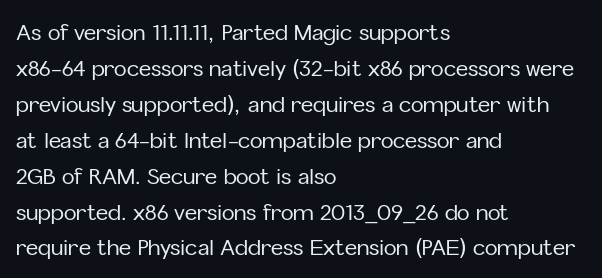
{"italic": "no", "underline": "no", "align": "left", "line_spacing_ratio": 1.71, "letter_spacing": "normal", "letter_spacing_em": 0.0, "glyph_px": 21}
